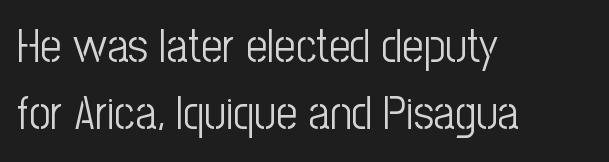
The image shows 47 px light, condensed sans-serif type, upright; set left-aligned, normal line spacing (1.43x), normal letter spacing, not underlined; low stroke contrast and a medium x-height.
